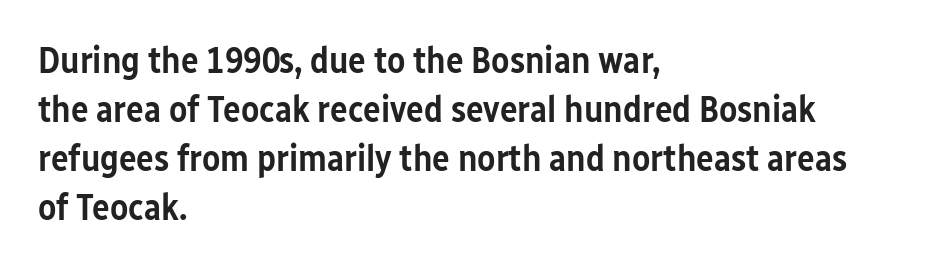
The image shows 37 px semibold, condensed sans-serif type, upright; set left-aligned, normal line spacing (1.32x), normal letter spacing, not underlined; low stroke contrast and a medium x-height.
